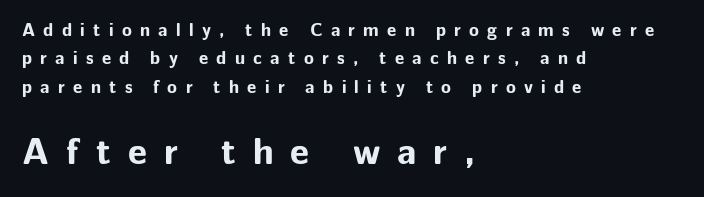
The image shows 37 px bold sans-serif type, upright; set left-aligned, normal line spacing (1.57x), unusually wide letter spacing (+0.46 em), not underlined; the second (bottom) block is 2.06x larger; low stroke contrast and a medium x-height.
